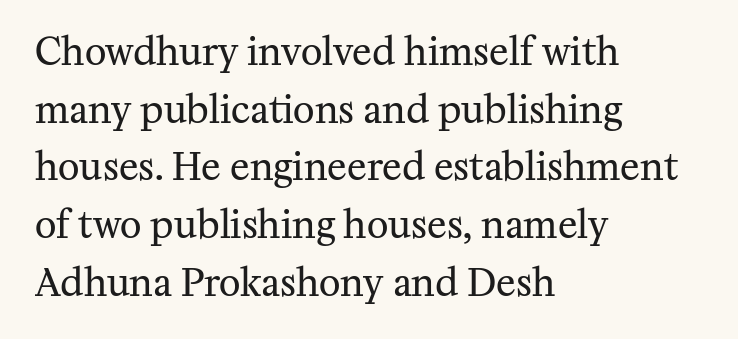
The image shows 37 px regular-weight serif type, upright; set left-aligned, normal line spacing (1.56x), normal letter spacing, not underlined; medium stroke contrast and a medium x-height.
